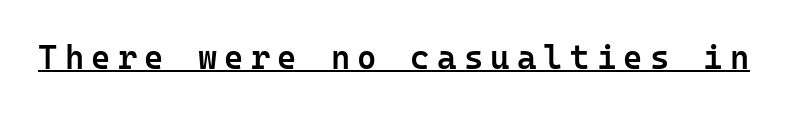
The image shows 33 px semibold sans-serif type, upright, monospaced; set unusually wide letter spacing (+0.22 em), underlined; low stroke contrast and a medium x-height.
